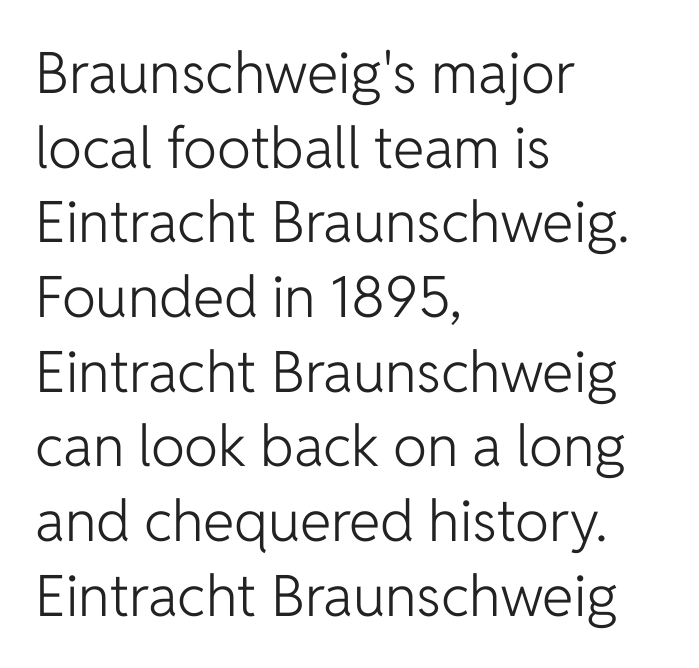
The image shows 57 px light sans-serif type, upright; set left-aligned, normal line spacing (1.31x), normal letter spacing, not underlined; low stroke contrast and a medium x-height.
